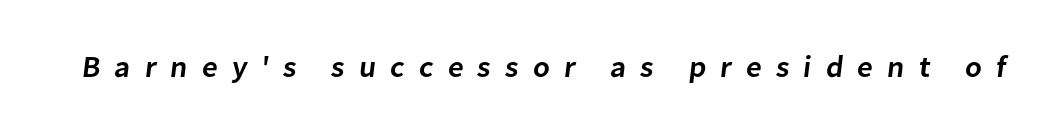
The image shows 30 px semibold sans-serif type; set unusually wide letter spacing (+0.47 em), not underlined; low stroke contrast and a medium x-height.
